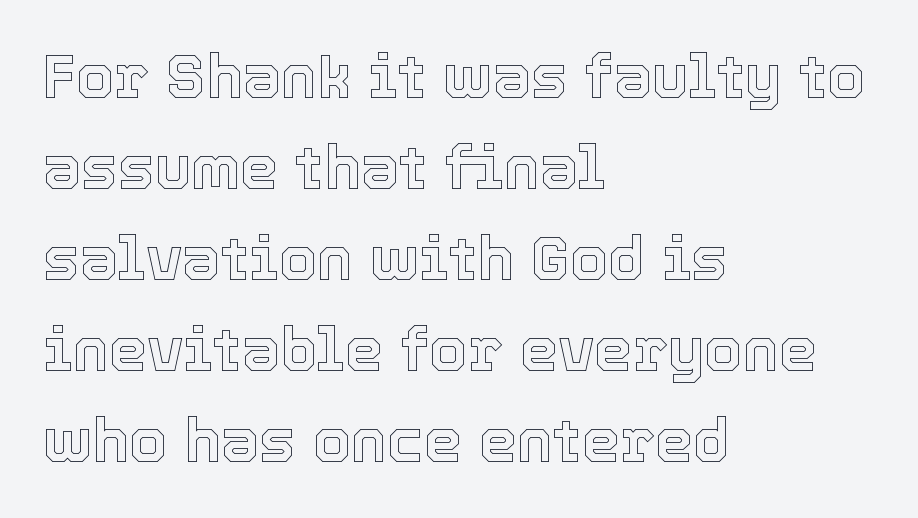
Plain, unruled lines of type. Characters follow at the spacing the type designer built in. The letters advance in unequal steps, a hallmark of proportional type. Italic? Not at all — the glyphs are vertical.
